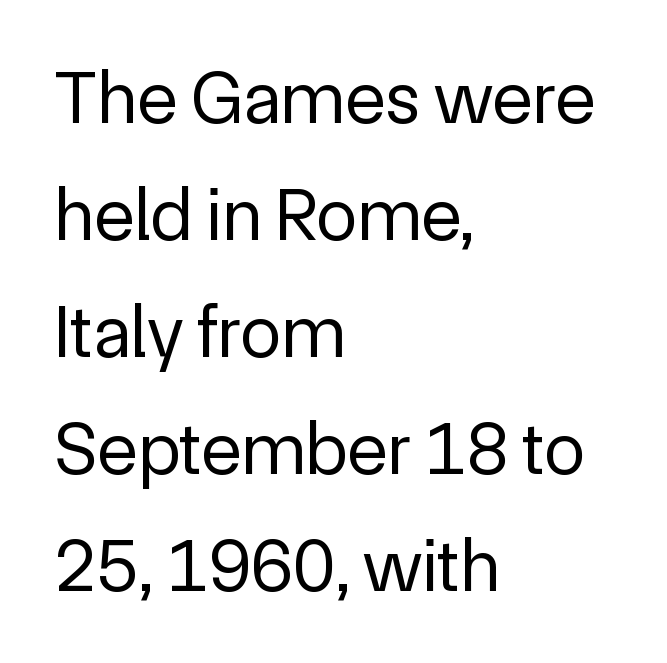
Beneath every word, the page is bare. Is this a heavy cut? Hardly; it is regular or lighter. Here the designer chose a conventional face with non-uniform glyph widths. Typeset ragged right — the left edge is the straight one.
